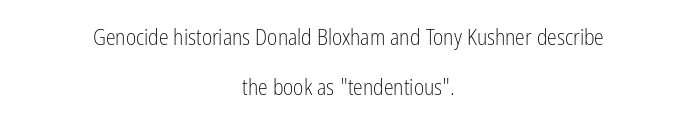
{"italic": "no", "bold": "no", "underline": "no", "align": "center", "line_spacing": "loose", "line_spacing_ratio": 2.28, "letter_spacing": "normal", "letter_spacing_em": 0.0, "glyph_px": 22}
